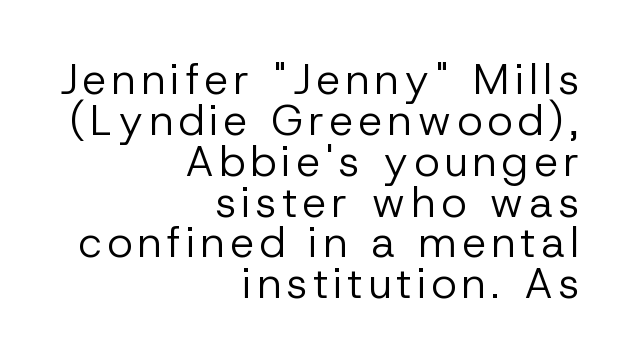
{"serif": "no", "italic": "no", "bold": "no", "weight": "regular", "width": "normal", "stroke_contrast": "low", "x_height": "medium", "monospaced": "no", "underline": "no", "align": "right", "line_spacing": "tight", "line_spacing_ratio": 0.95, "glyph_px": 43}
